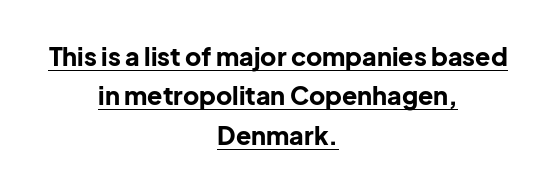
{"italic": "no", "bold": "yes", "underline": "yes", "align": "center", "line_spacing": "normal", "line_spacing_ratio": 1.58, "letter_spacing": "normal", "letter_spacing_em": 0.0, "glyph_px": 25}
